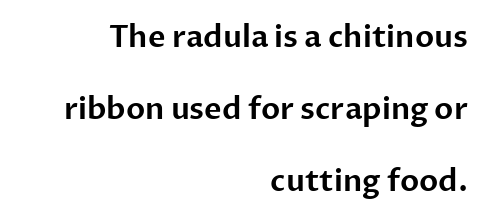
A typesetter would call this zero additional tracking. The specimen omits any rule beneath the text block's lines. Honestly, the rows look like they've been pulled way apart. Each letter keeps its own natural width here, so spacing adapts to shape.
